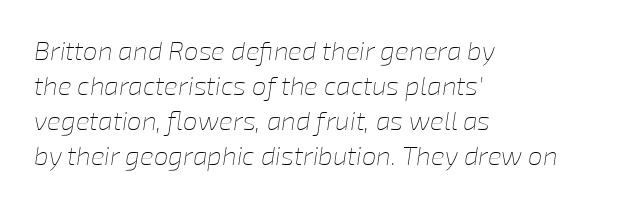
Q: Is the text bold? A: No.
Q: Is the text italic (slanted)? A: Yes, it leans right by about 8 degrees.
Q: Is the text underlined? A: No.
Q: How is the paragraph aligned? A: Left-aligned.
Q: Is the spacing between letters normal or unusually wide? A: Normal.
Q: Is the spacing between lines tight, normal or loose? A: Normal.
